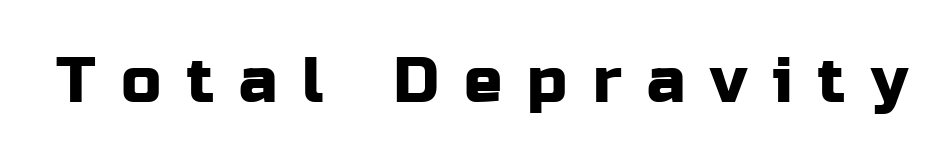
{"serif": "no", "italic": "no", "width": "normal", "stroke_contrast": "low", "x_height": "medium", "monospaced": "no", "underline": "no", "letter_spacing": "wide", "letter_spacing_em": 0.39, "glyph_px": 64}
